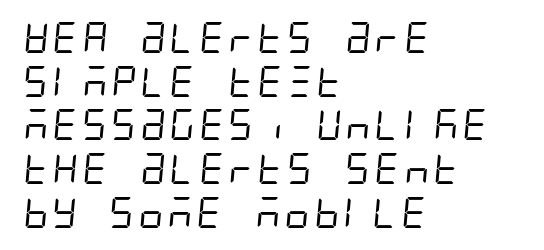
Q: Is the text bold? A: No.
Q: Is the typeface a serif or a sans-serif typeface? A: Sans-serif.
Q: Is the text underlined? A: No.
Q: How is the paragraph aligned? A: Left-aligned.
Q: Is the spacing between letters normal or unusually wide? A: Normal.
Q: Is the spacing between lines tight, normal or loose? A: Normal.
Q: Width (condensed, normal, or wide)? A: Condensed.
Q: Stroke contrast? A: Low.
Q: x-height? A: Large.
